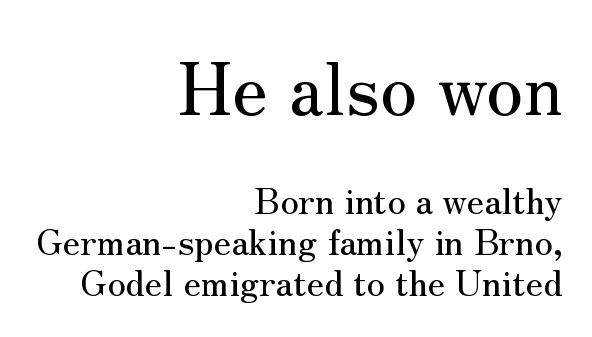
{"serif": "yes", "italic": "no", "width": "normal", "stroke_contrast": "medium", "x_height": "small", "monospaced": "no", "underline": "no", "align": "right", "line_spacing": "tight", "line_spacing_ratio": 1.14, "letter_spacing": "normal", "letter_spacing_em": 0.0, "larger_block": "first", "size_ratio": 2.03, "glyph_px": 73}
